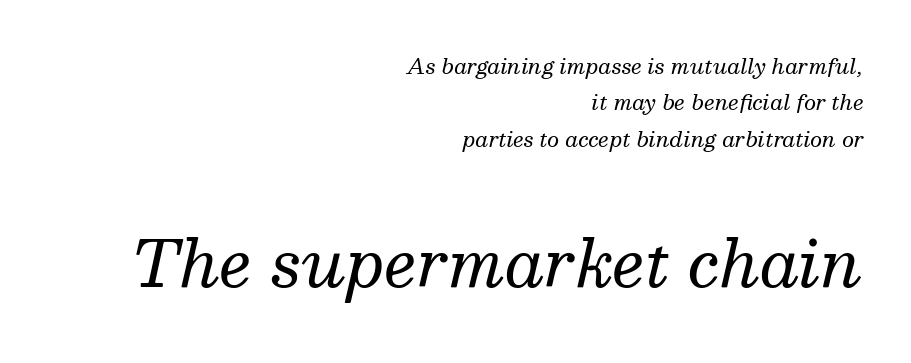
The image shows 64 px regular-weight serif type, italic (leaning right); set right-aligned, line spacing 1.73x, normal letter spacing, not underlined; the second (bottom) block is 3.05x larger; medium stroke contrast and a medium x-height.
